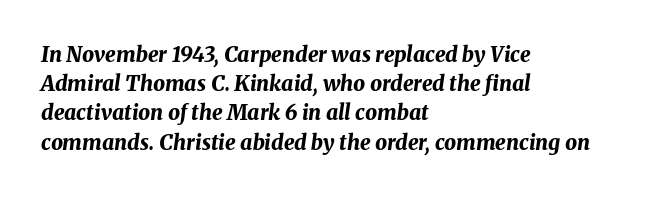
Nobody touched the tracking dial on this one. These lines sit exactly where default settings would place them. Stroke thickness is high; the sample reads as a true bold. Is the block centered? No — it sits flush against the left margin. Style check: oblique. Unmarked baselines from the first word to the last.
